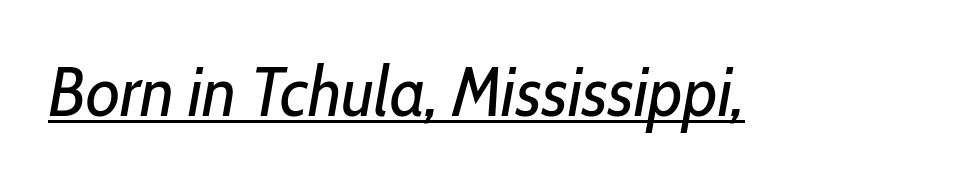
{"italic": "yes", "lean": "right", "slant_degrees": 10, "bold": "no", "weight": "regular", "width": "condensed", "stroke_contrast": "low", "x_height": "medium", "monospaced": "no", "underline": "yes", "letter_spacing": "normal", "letter_spacing_em": 0.0, "glyph_px": 70}
